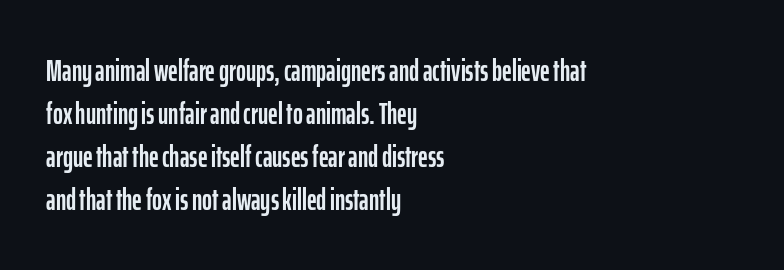
The image shows 30 px condensed sans-serif type, upright; set left-aligned, normal line spacing (1.43x), normal letter spacing, not underlined; low stroke contrast and a medium x-height.
